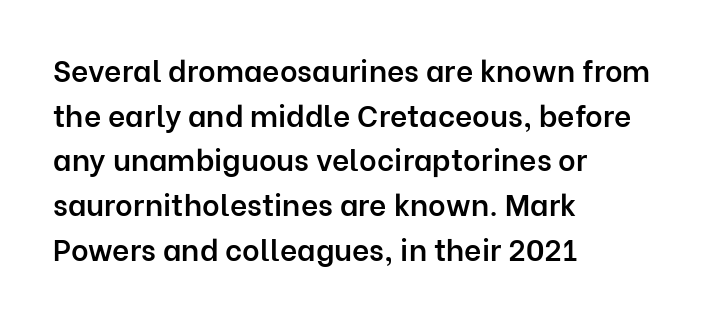
On the weight axis this lands at semibold, roughly 600. This sample keeps an unexceptional amount of space between lines. You could not count columns in this text — the font is proportionally spaced. Words float on clear page, feet unadorned.
